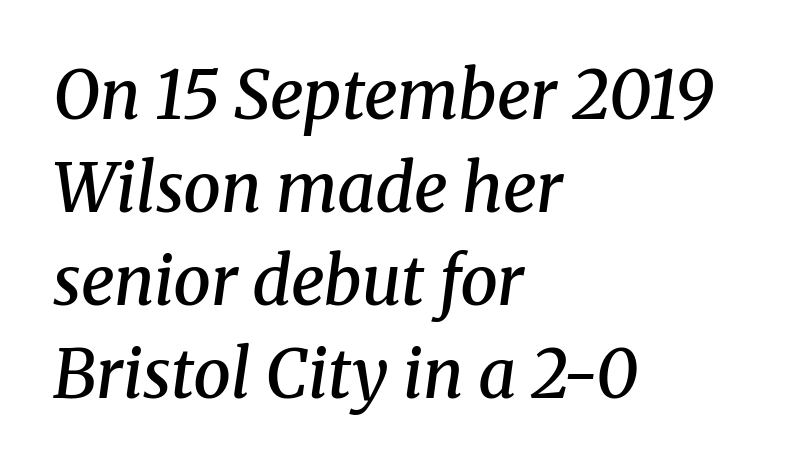
Are there feet on the stems? There are — it's a serif. The letterforms sit shoulder to shoulder at normal distance. Leading: standard. Here the designer chose a conventional face with non-uniform glyph widths. Is the type bold? Partly — it's a semibold, heavier than regular but not fully bold. These lines were composed using italics.
